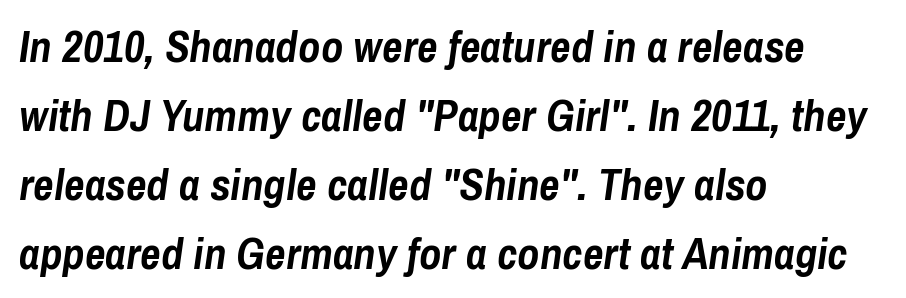
The image shows 45 px semibold, condensed type, italic (leaning right); set left-aligned, normal line spacing (1.53x), normal letter spacing, not underlined; low stroke contrast and a medium x-height.
